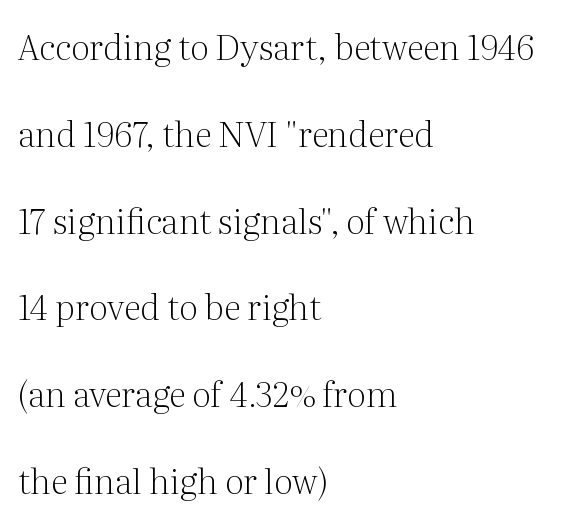
Q: Is the text bold? A: No.
Q: Is the text italic (slanted)? A: No, it is upright.
Q: Is the typeface a serif or a sans-serif typeface? A: Serif.
Q: Is the text underlined? A: No.
Q: How is the paragraph aligned? A: Left-aligned.
Q: Is the spacing between letters normal or unusually wide? A: Normal.
Q: Is the spacing between lines tight, normal or loose? A: Loose.
Q: Width (condensed, normal, or wide)? A: Normal.
Q: Stroke contrast? A: Medium.
Q: x-height? A: Medium.
Q: Monospaced? A: No.
